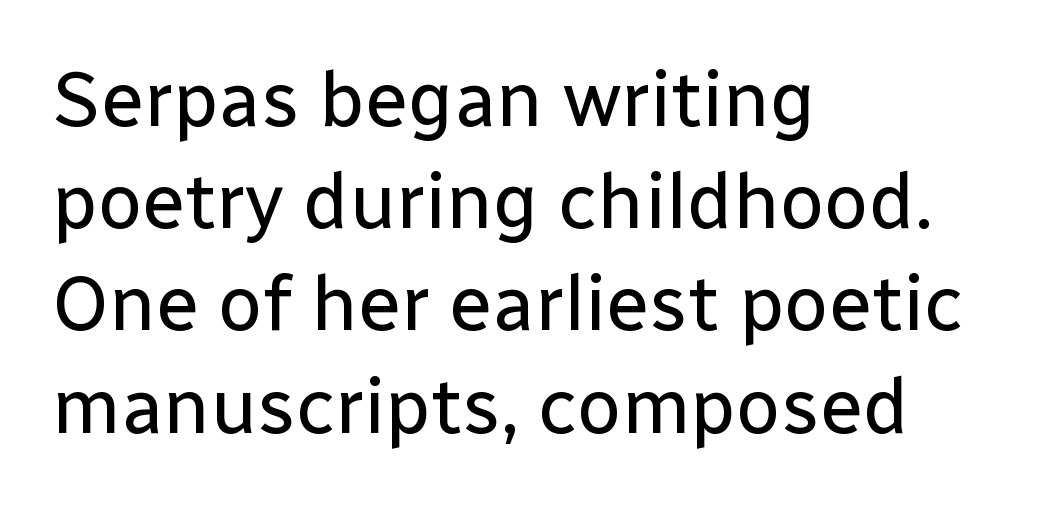
Reading down the column, the eye jumps a familiar distance to each next line. Anything drawn beneath the words? Only blank space. Reading down the block, your eye returns to a fixed left position each line. The letters stand straight up with perfectly vertical stems.
